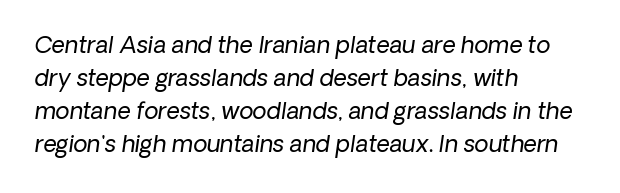
{"bold": "no", "underline": "no", "align": "left", "line_spacing": "normal", "line_spacing_ratio": 1.43, "letter_spacing": "normal", "letter_spacing_em": 0.0, "glyph_px": 23}
